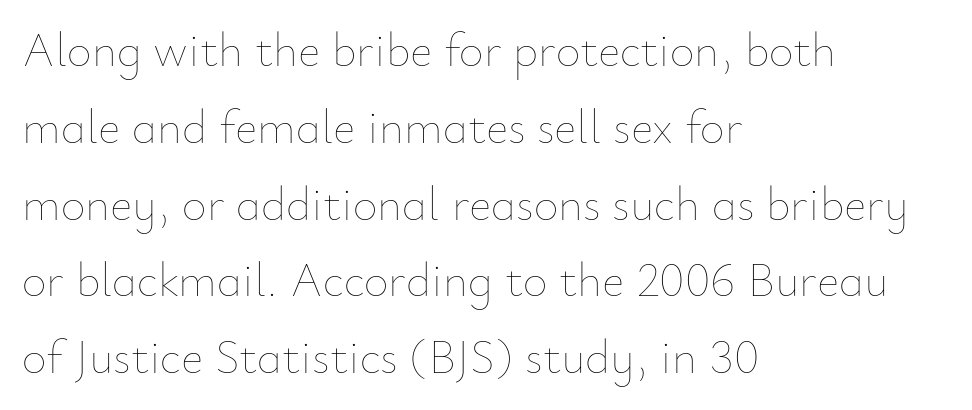
{"italic": "no", "bold": "no", "weight": "thin", "width": "normal", "stroke_contrast": "low", "x_height": "small", "monospaced": "no", "underline": "no", "align": "left", "line_spacing": "normal", "line_spacing_ratio": 1.6, "letter_spacing": "normal", "letter_spacing_em": 0.0, "glyph_px": 48}
